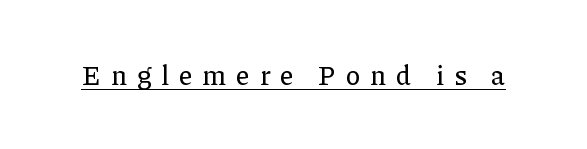
Q: Is the text italic (slanted)? A: No, it is upright.
Q: Is the text underlined? A: Yes.
Q: Is the spacing between letters normal or unusually wide? A: Unusually wide.
